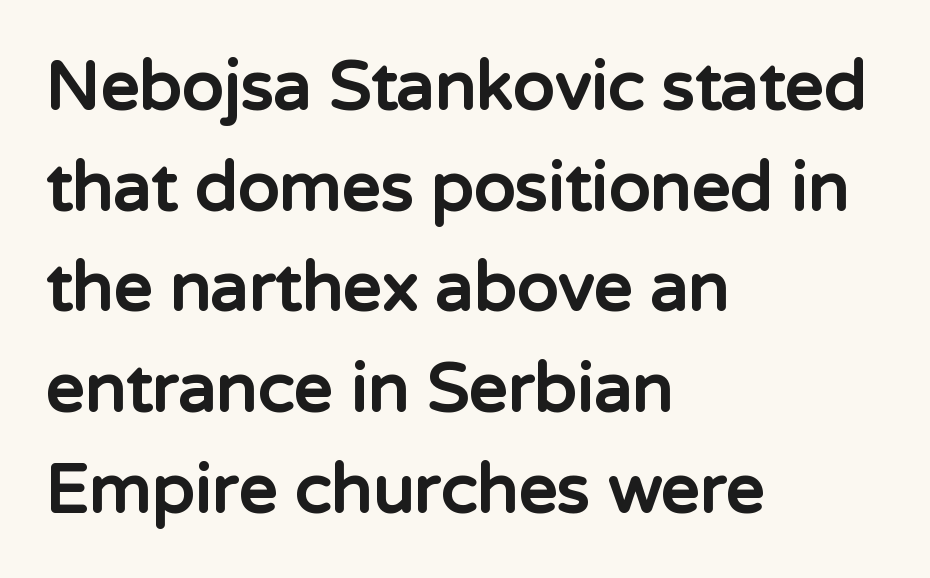
What's the leading like? Ordinary, nothing unusual. What kind of face is this? One without serifs — a sans. Character widths vary here, with narrow letters taking less room than wide ones. A roman cut, with each character standing at attention.
